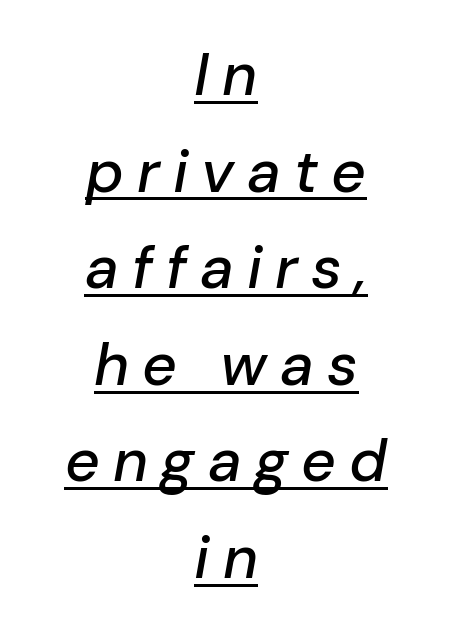
These lines are rendered in a variable-pitch font. How are the letters spaced? Widely, with obvious added tracking. The text carries the slant typical of an italic or oblique font. Line spacing here is normal. If you folded the block vertically in half, each line would mirror itself in length.
